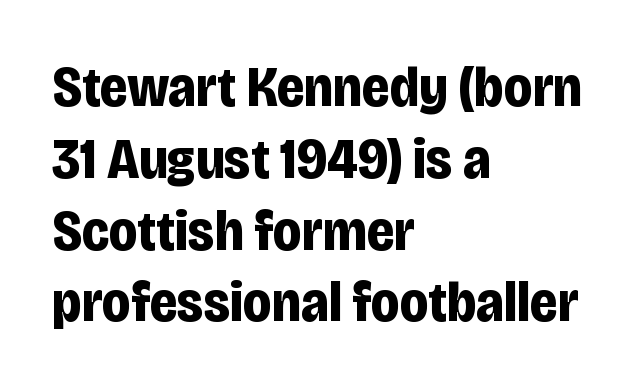
{"serif": "no", "italic": "no", "bold": "yes", "weight": "bold", "width": "condensed", "stroke_contrast": "low", "x_height": "large", "monospaced": "no", "underline": "no", "align": "left", "line_spacing": "normal", "line_spacing_ratio": 1.26, "letter_spacing": "normal", "letter_spacing_em": 0.0, "glyph_px": 57}
